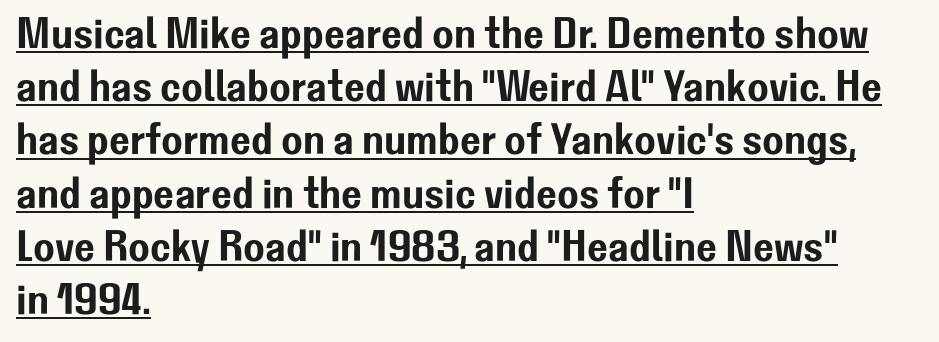
Q: Is the text italic (slanted)? A: No, it is upright.
Q: Is the typeface a serif or a sans-serif typeface? A: Sans-serif.
Q: Is the text underlined? A: Yes.
Q: How is the paragraph aligned? A: Left-aligned.
Q: Is the spacing between letters normal or unusually wide? A: Normal.
Q: Width (condensed, normal, or wide)? A: Normal.
Q: Stroke contrast? A: Low.
Q: x-height? A: Medium.
Q: Monospaced? A: No.
